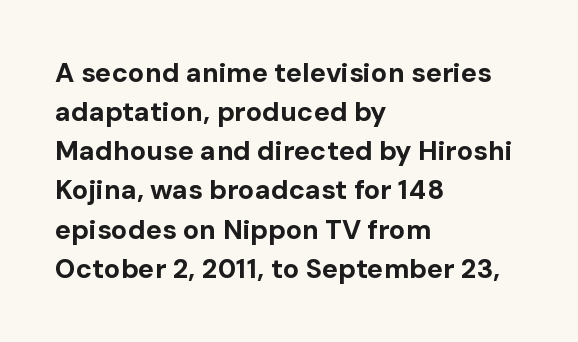
The image shows 27 px bold type, upright; set left-aligned, normal line spacing (1.45x), normal letter spacing, not underlined.
